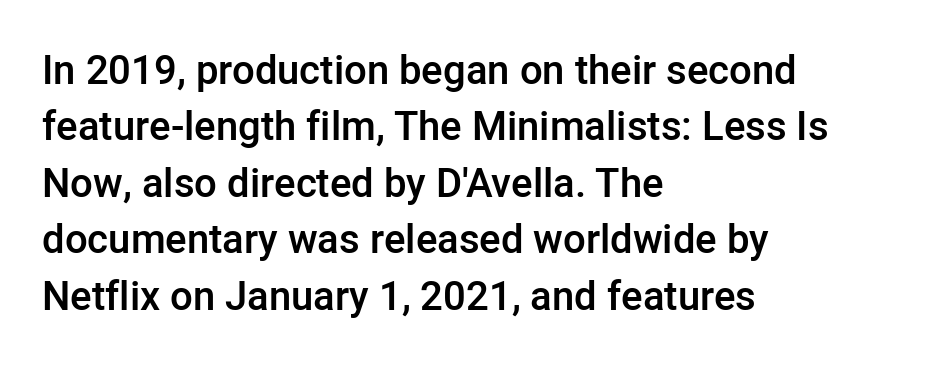
Q: Is the text bold? A: Semi-bold.
Q: Is the text italic (slanted)? A: No, it is upright.
Q: Is the typeface a serif or a sans-serif typeface? A: Sans-serif.
Q: Is the text underlined? A: No.
Q: How is the paragraph aligned? A: Left-aligned.
Q: Is the spacing between letters normal or unusually wide? A: Normal.
Q: Is the spacing between lines tight, normal or loose? A: Normal.
Q: Width (condensed, normal, or wide)? A: Normal.
Q: Stroke contrast? A: Low.
Q: x-height? A: Medium.
Q: Monospaced? A: No.
